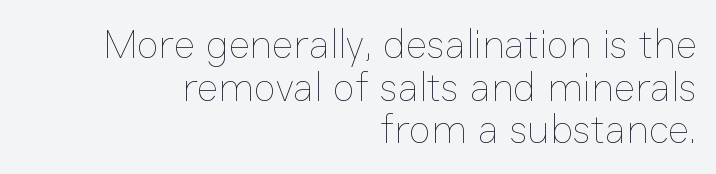
Q: Is the text bold? A: No.
Q: Is the text italic (slanted)? A: No, it is upright.
Q: Is the text underlined? A: No.
Q: How is the paragraph aligned? A: Right-aligned.
Q: Is the spacing between letters normal or unusually wide? A: Normal.
Q: Is the spacing between lines tight, normal or loose? A: Tight.
Q: Width (condensed, normal, or wide)? A: Normal.
Q: Stroke contrast? A: Low.
Q: x-height? A: Medium.
Q: Monospaced? A: No.
